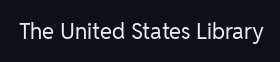
Q: Is the text bold? A: No.
Q: Is the text italic (slanted)? A: No, it is upright.
Q: Is the text underlined? A: No.
Q: Is the spacing between letters normal or unusually wide? A: Normal.
